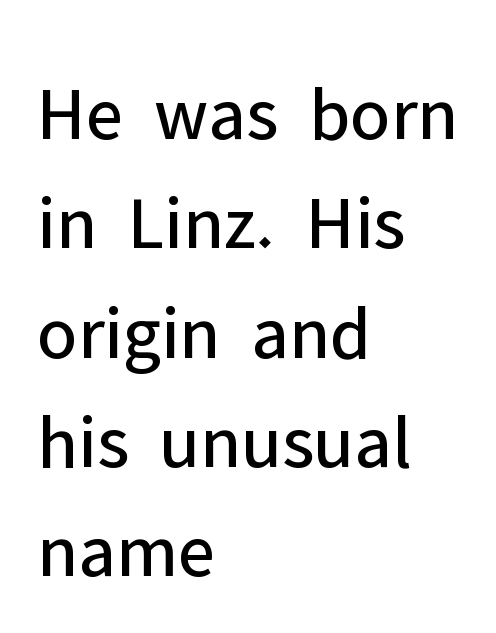
Q: Is the text bold? A: No.
Q: Is the text italic (slanted)? A: No, it is upright.
Q: Is the typeface a serif or a sans-serif typeface? A: Sans-serif.
Q: Is the text underlined? A: No.
Q: How is the paragraph aligned? A: Left-aligned.
Q: Is the spacing between letters normal or unusually wide? A: Normal.
Q: Is the spacing between lines tight, normal or loose? A: Normal.
Q: Width (condensed, normal, or wide)? A: Normal.
Q: Stroke contrast? A: Low.
Q: x-height? A: Medium.
Q: Monospaced? A: No.
